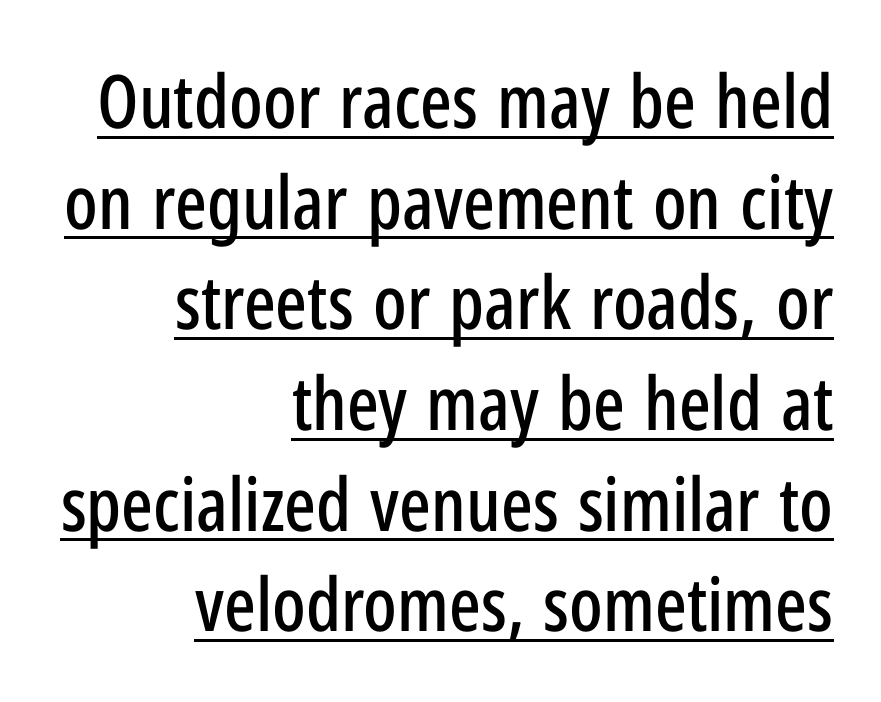
Q: Is the text italic (slanted)? A: No, it is upright.
Q: Is the typeface a serif or a sans-serif typeface? A: Sans-serif.
Q: Is the text underlined? A: Yes.
Q: How is the paragraph aligned? A: Right-aligned.
Q: Is the spacing between letters normal or unusually wide? A: Normal.
Q: Is the spacing between lines tight, normal or loose? A: Normal.
Q: Width (condensed, normal, or wide)? A: Condensed.
Q: Stroke contrast? A: Low.
Q: x-height? A: Medium.
Q: Monospaced? A: No.
